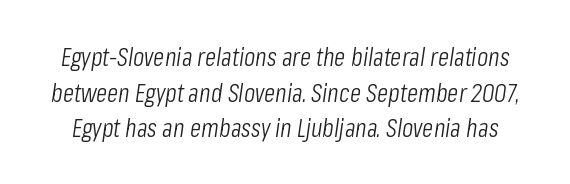
Q: Is the text bold? A: No.
Q: Is the text italic (slanted)? A: Yes, it leans right by about 8 degrees.
Q: Is the text underlined? A: No.
Q: Is the spacing between letters normal or unusually wide? A: Normal.
Q: Is the spacing between lines tight, normal or loose? A: Normal.
